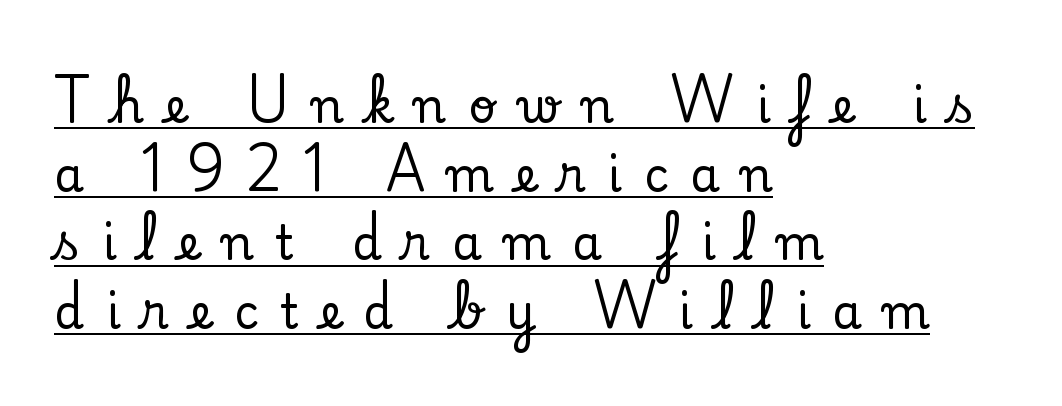
Q: Is the text italic (slanted)? A: No, it is upright.
Q: Is the text underlined? A: Yes.
Q: How is the paragraph aligned? A: Left-aligned.
Q: Is the spacing between letters normal or unusually wide? A: Unusually wide.
Q: Is the spacing between lines tight, normal or loose? A: Normal.
Q: Width (condensed, normal, or wide)? A: Normal.
Q: Stroke contrast? A: Low.
Q: x-height? A: Small.
Q: Monospaced? A: No.
